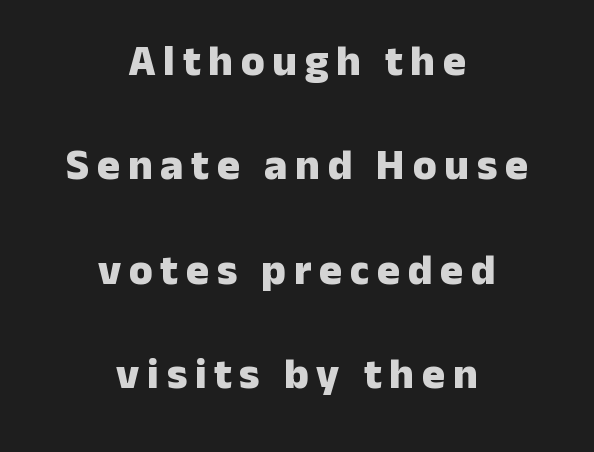
The image shows 43 px heavy sans-serif type, upright; set centered, loose line spacing (2.43x), not underlined; low stroke contrast and a medium x-height.
